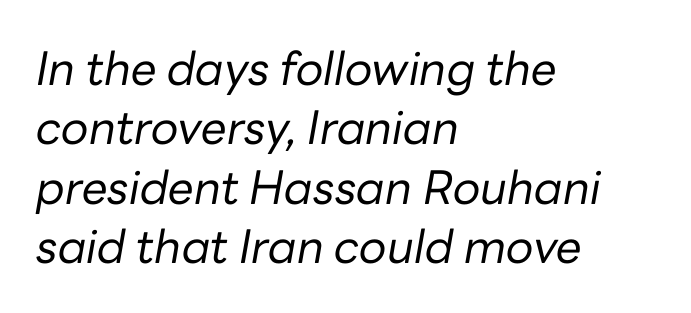
{"italic": "yes", "lean": "right", "slant_degrees": 10, "bold": "no", "weight": "regular", "width": "normal", "stroke_contrast": "low", "x_height": "medium", "monospaced": "no", "underline": "no", "align": "left", "line_spacing": "normal", "line_spacing_ratio": 1.29, "letter_spacing": "normal", "letter_spacing_em": 0.0, "glyph_px": 46}
